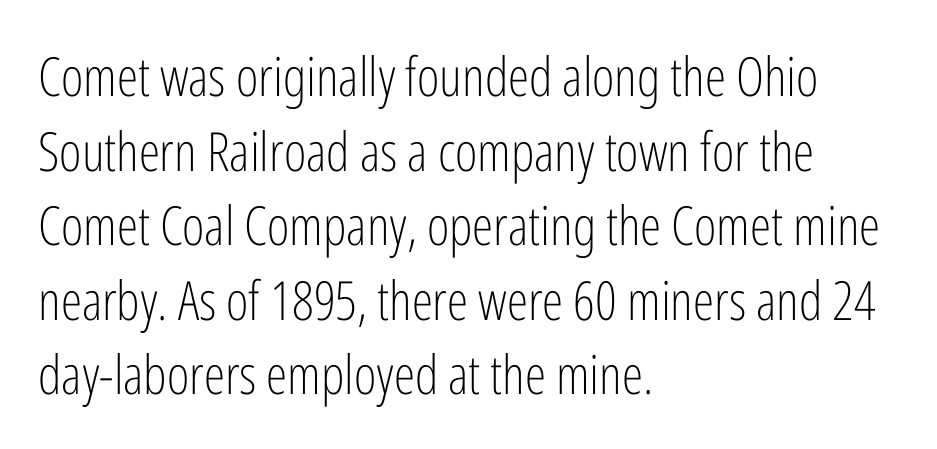
Q: Is the text bold? A: No.
Q: Is the text italic (slanted)? A: No, it is upright.
Q: Is the typeface a serif or a sans-serif typeface? A: Sans-serif.
Q: Is the text underlined? A: No.
Q: How is the paragraph aligned? A: Left-aligned.
Q: Is the spacing between letters normal or unusually wide? A: Normal.
Q: Is the spacing between lines tight, normal or loose? A: Normal.
Q: Width (condensed, normal, or wide)? A: Condensed.
Q: Stroke contrast? A: Low.
Q: x-height? A: Medium.
Q: Monospaced? A: No.
